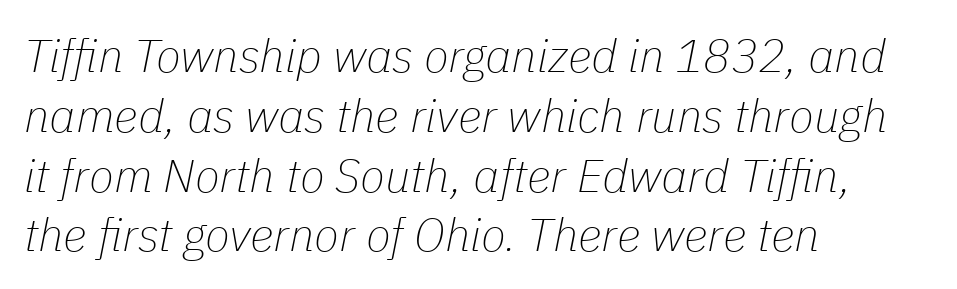
The image shows 46 px thin type, italic (leaning right); set left-aligned, normal line spacing (1.3x), normal letter spacing, not underlined; low stroke contrast and a medium x-height.
